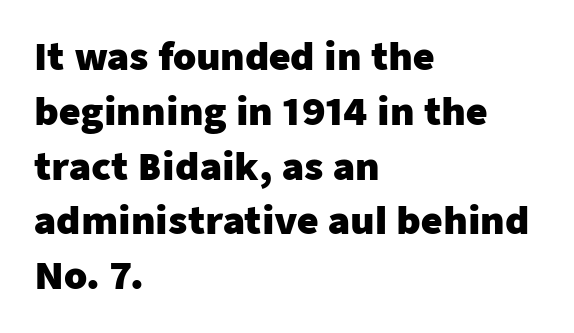
{"serif": "no", "italic": "no", "bold": "yes", "weight": "heavy", "width": "normal", "stroke_contrast": "low", "x_height": "medium", "monospaced": "no", "underline": "no", "align": "left", "line_spacing": "normal", "line_spacing_ratio": 1.48, "letter_spacing": "normal", "letter_spacing_em": 0.0, "glyph_px": 37}
